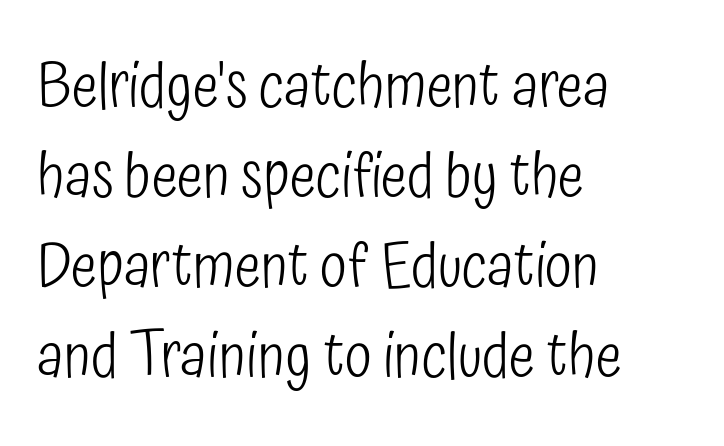
The image shows 62 px light, condensed sans-serif type, upright; set left-aligned, normal line spacing (1.45x), normal letter spacing, not underlined; low stroke contrast and a medium x-height.
